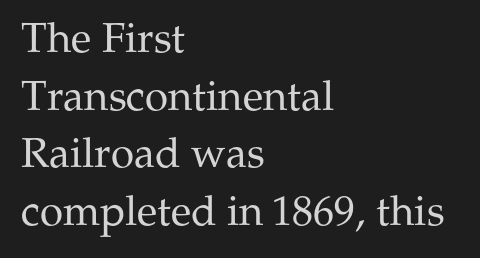
{"serif": "yes", "italic": "no", "bold": "no", "weight": "regular", "width": "normal", "stroke_contrast": "medium", "x_height": "medium", "monospaced": "no", "underline": "no", "align": "left", "line_spacing": "normal", "line_spacing_ratio": 1.37, "letter_spacing": "normal", "letter_spacing_em": 0.0, "glyph_px": 42}
